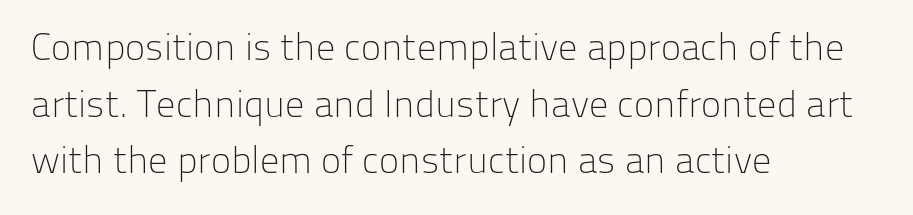
The image shows 38 px light sans-serif type, upright; set left-aligned, normal line spacing (1.49x), normal letter spacing, not underlined; low stroke contrast and a medium x-height.
